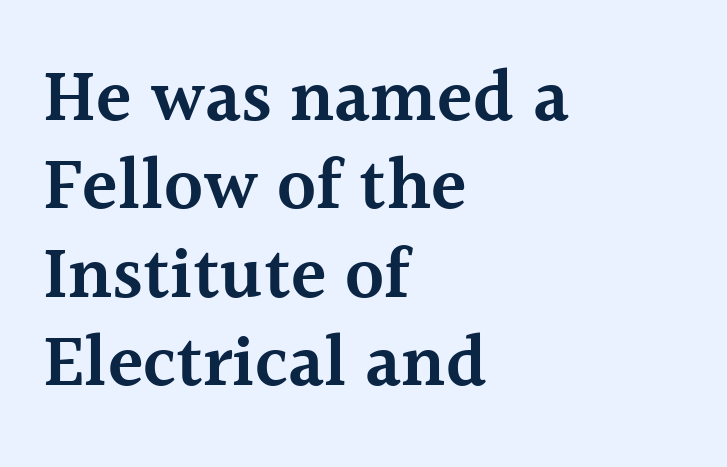
{"serif": "yes", "italic": "no", "bold": "semi", "weight": "semibold", "width": "normal", "x_height": "medium", "monospaced": "no", "underline": "no", "align": "left", "line_spacing_ratio": 1.21, "letter_spacing": "normal", "letter_spacing_em": 0.0, "glyph_px": 73}
